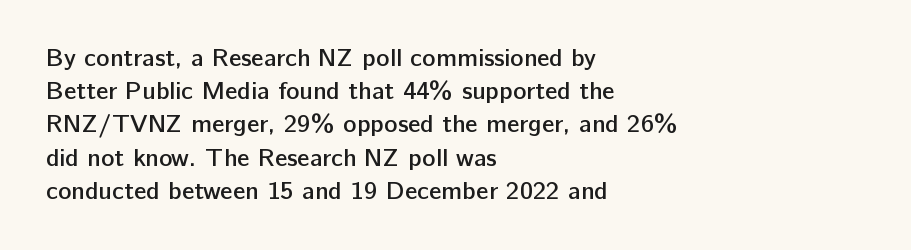
{"italic": "no", "bold": "semi", "underline": "no", "align": "left", "line_spacing": "normal", "line_spacing_ratio": 1.33, "letter_spacing": "normal", "letter_spacing_em": 0.0, "glyph_px": 25}
